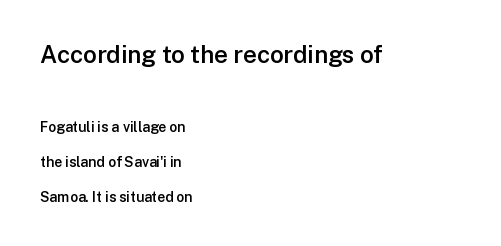
The image shows 24 px text type, upright; set left-aligned, loose line spacing (2.47x), normal letter spacing, not underlined; the first (top) block is 1.71x larger.
